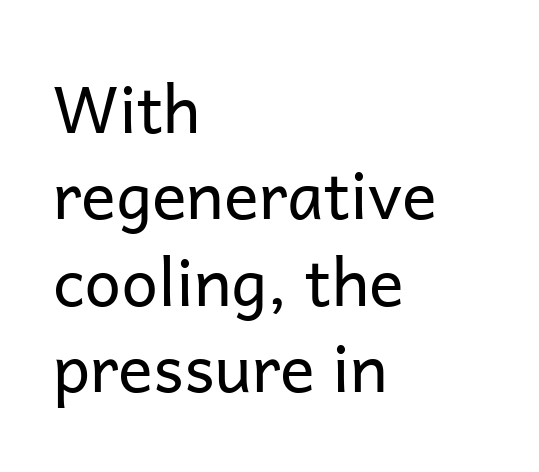
Weight class: somewhere from thin through regular. Tracking value appears to be zero — textbook default spacing. Caption: multi-line text, flush left, ragged right. Characters remain perfectly vertical along every line. Horizontal bands of white between lines are of average thickness.
